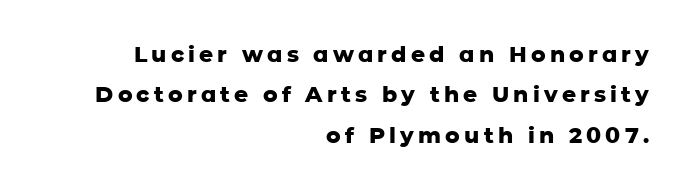
Q: Is the text bold? A: Yes.
Q: Is the text italic (slanted)? A: No, it is upright.
Q: Is the text underlined? A: No.
Q: How is the paragraph aligned? A: Right-aligned.
